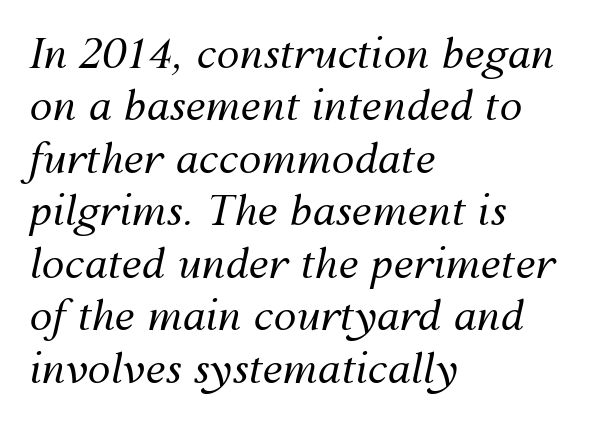
The image shows 41 px regular-weight type, italic (leaning right); set left-aligned, normal line spacing (1.28x), normal letter spacing, not underlined; medium stroke contrast and a medium x-height.
